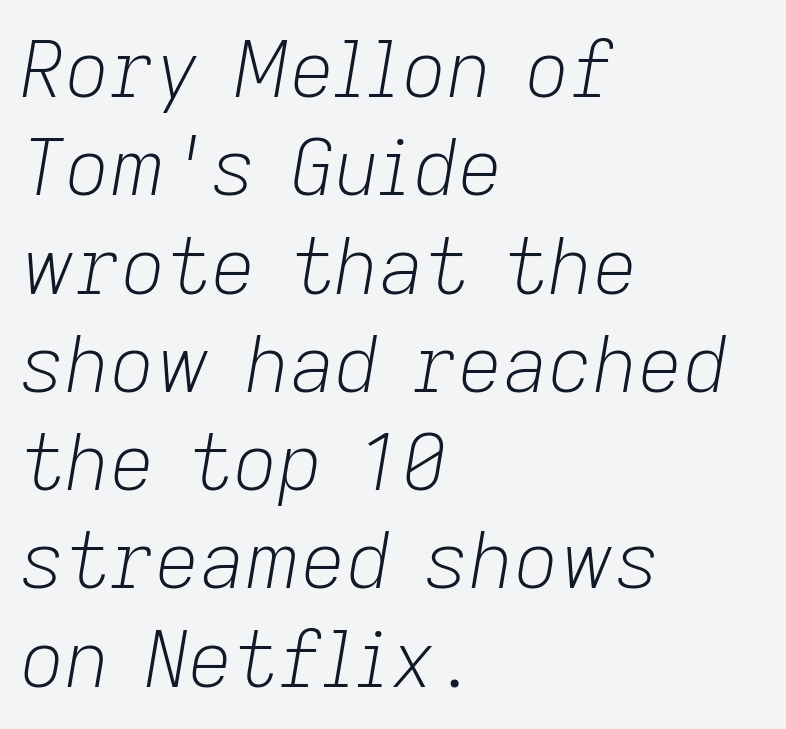
Characters are canted at an angle relative to the baseline's perpendicular. The font sits on the lighter half of the weight spectrum, regular included. The passage shown is typed in a proportional face where columns would drift. In CSS terms this would be text-align: left. This sample uses plain, unmodified letter spacing. Baseline-to-baseline distance is the conventional proportion of letter height.
